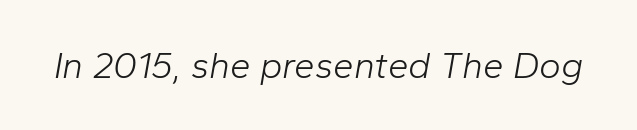
The image shows 37 px light type, italic (leaning right); set normal letter spacing, not underlined; low stroke contrast and a medium x-height.
